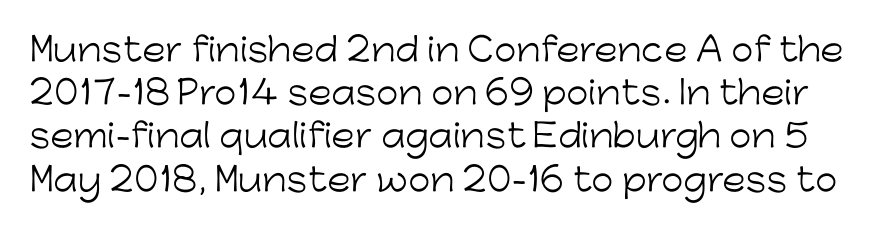
The gap between lines stays unmarked. There is no visible air inserted between adjacent glyphs. The letters advance in unequal steps, a hallmark of proportional type. Unbolded letterforms with no extra heft. A typesetter would call this leading conventional body-copy spacing.
